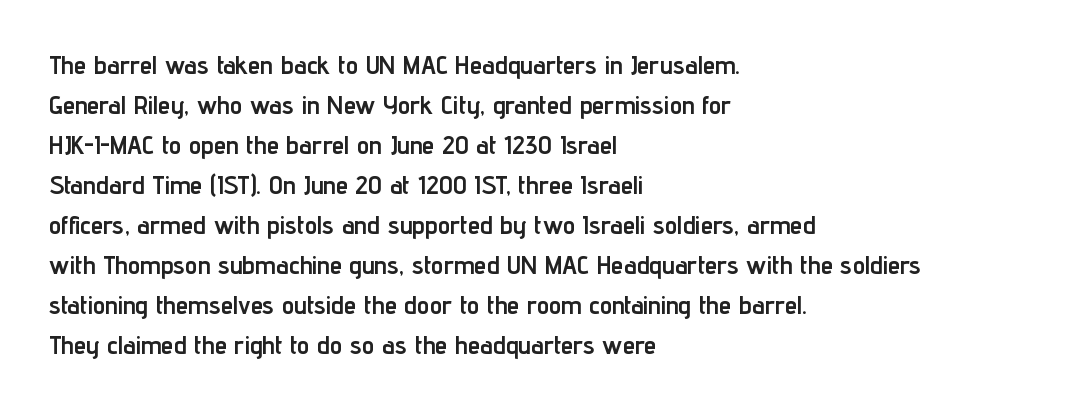
{"italic": "no", "bold": "yes", "underline": "no", "align": "left", "line_spacing": "normal", "line_spacing_ratio": 1.6, "letter_spacing": "normal", "letter_spacing_em": 0.0, "glyph_px": 25}
